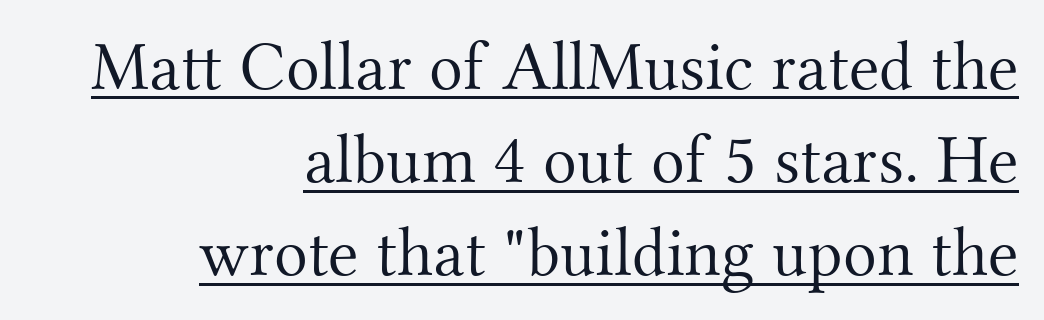
{"serif": "yes", "italic": "no", "bold": "no", "weight": "light", "width": "normal", "stroke_contrast": "medium", "x_height": "small", "monospaced": "no", "underline": "yes", "align": "right", "line_spacing": "normal", "line_spacing_ratio": 1.33, "letter_spacing": "normal", "letter_spacing_em": 0.0, "glyph_px": 70}
